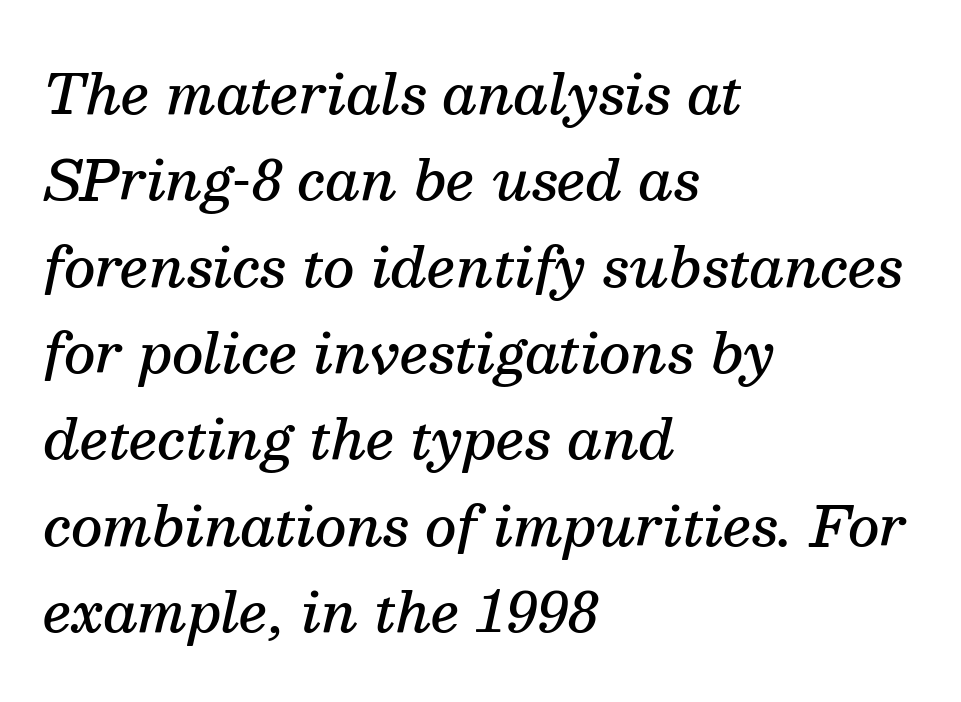
{"serif": "yes", "italic": "yes", "lean": "right", "slant_degrees": 13, "bold": "semi", "weight": "semibold", "width": "normal", "stroke_contrast": "medium", "x_height": "medium", "monospaced": "no", "underline": "no", "align": "left", "line_spacing": "normal", "line_spacing_ratio": 1.57, "letter_spacing": "normal", "letter_spacing_em": 0.0, "glyph_px": 55}
